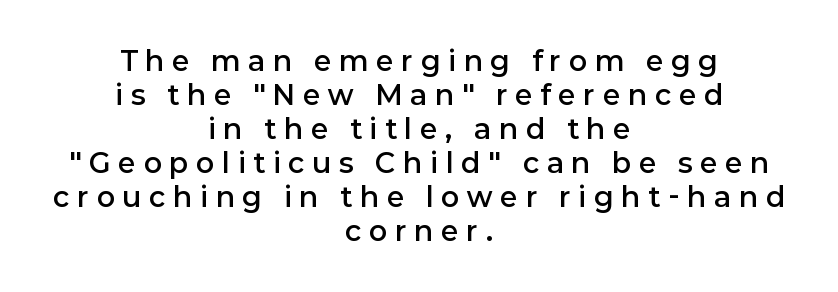
{"italic": "no", "bold": "semi", "underline": "no", "align": "center", "line_spacing": "normal", "line_spacing_ratio": 1.26, "letter_spacing": "wide", "letter_spacing_em": 0.3, "glyph_px": 27}
